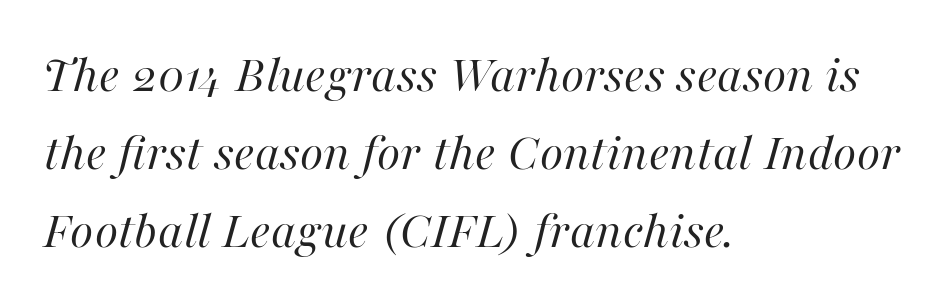
The gap between lines stays unmarked. The letterforms sit at book weight or below. Here the glyphs are tracked normally, forming tight word shapes. Teacher's note: observe the even left margin — that is flush-left alignment.
